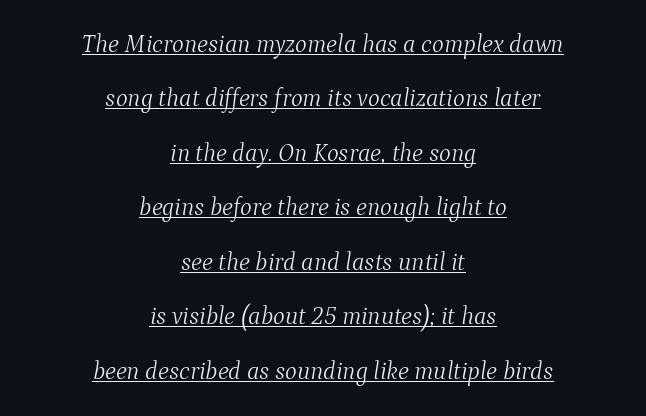
Q: Is the text bold? A: No.
Q: Is the text italic (slanted)? A: Yes, it leans right by about 9 degrees.
Q: Is the text underlined? A: Yes.
Q: How is the paragraph aligned? A: Centered.
Q: Is the spacing between letters normal or unusually wide? A: Normal.
Q: Is the spacing between lines tight, normal or loose? A: Loose.
